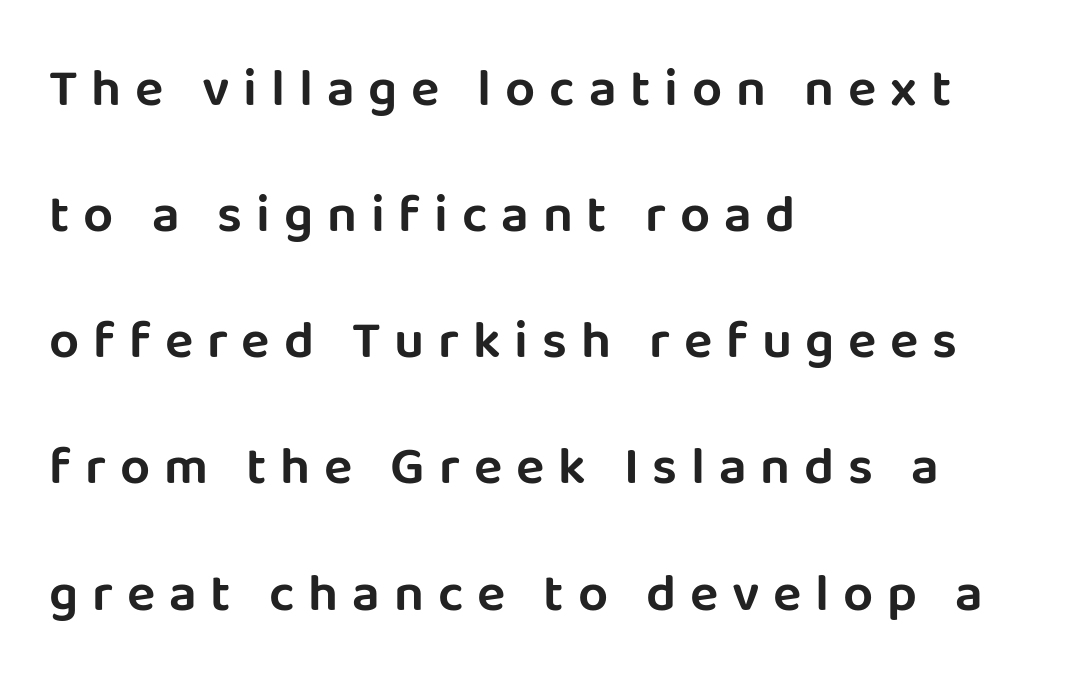
Q: Is the text italic (slanted)? A: No, it is upright.
Q: Is the typeface a serif or a sans-serif typeface? A: Sans-serif.
Q: Is the text underlined? A: No.
Q: How is the paragraph aligned? A: Left-aligned.
Q: Is the spacing between letters normal or unusually wide? A: Unusually wide.
Q: Is the spacing between lines tight, normal or loose? A: Loose.
Q: Width (condensed, normal, or wide)? A: Normal.
Q: Stroke contrast? A: Low.
Q: x-height? A: Large.
Q: Monospaced? A: No.
